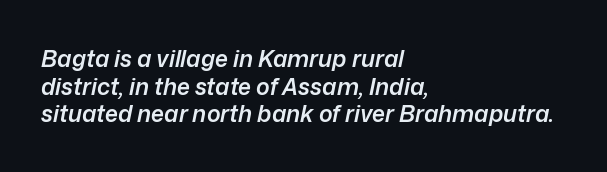
The image shows 23 px text type, italic (leaning right); set left-aligned, line spacing 1.2x, normal letter spacing, not underlined.
